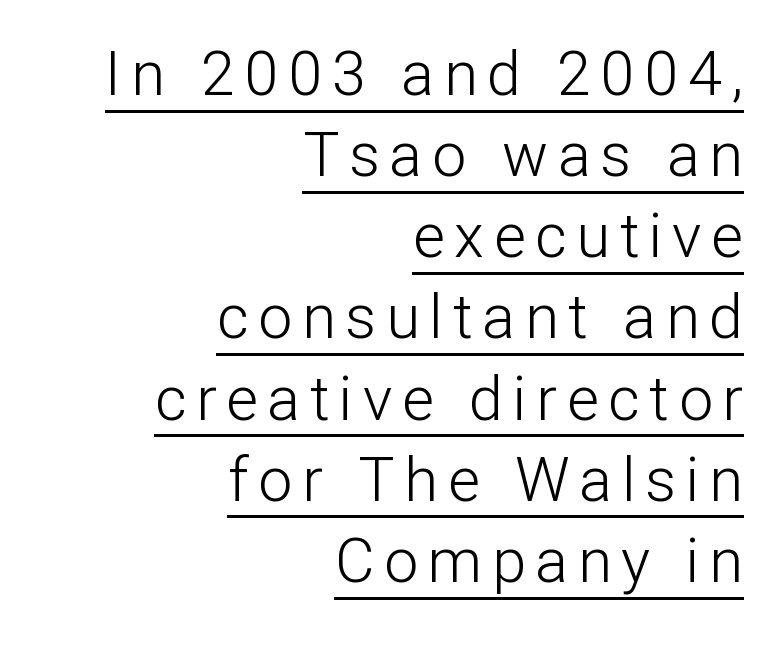
Q: Is the text bold? A: No.
Q: Is the text italic (slanted)? A: No, it is upright.
Q: Is the typeface a serif or a sans-serif typeface? A: Sans-serif.
Q: Is the text underlined? A: Yes.
Q: How is the paragraph aligned? A: Right-aligned.
Q: Is the spacing between lines tight, normal or loose? A: Normal.
Q: Width (condensed, normal, or wide)? A: Normal.
Q: Stroke contrast? A: Low.
Q: x-height? A: Medium.
Q: Monospaced? A: No.
